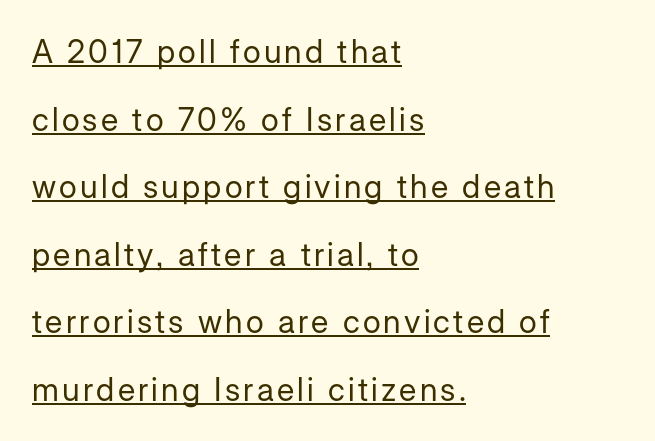
The image shows 32 px regular-weight sans-serif type, upright; set left-aligned, loose line spacing (2.11x), underlined; low stroke contrast and a medium x-height.
